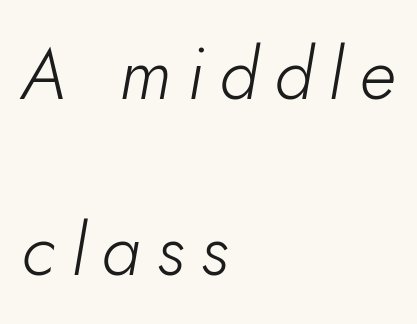
The image shows 72 px light type, italic (leaning right); set left-aligned, loose line spacing (2.45x), unusually wide letter spacing (+0.22 em), not underlined; low stroke contrast and a small x-height.
